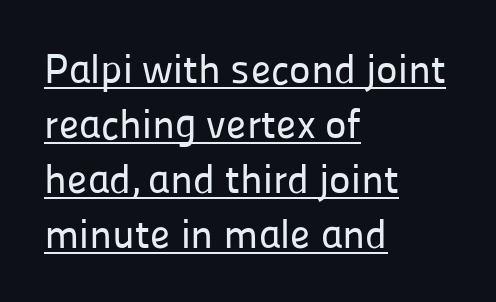
Q: Is the text italic (slanted)? A: No, it is upright.
Q: Is the typeface a serif or a sans-serif typeface? A: Sans-serif.
Q: Is the text underlined? A: Yes.
Q: How is the paragraph aligned? A: Left-aligned.
Q: Is the spacing between letters normal or unusually wide? A: Normal.
Q: Is the spacing between lines tight, normal or loose? A: Normal.
Q: Width (condensed, normal, or wide)? A: Normal.
Q: Stroke contrast? A: Low.
Q: x-height? A: Medium.
Q: Monospaced? A: No.
